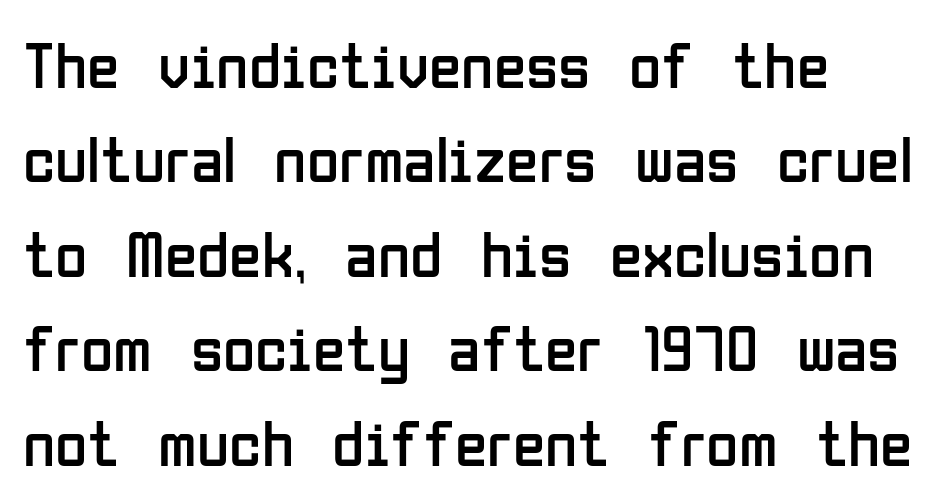
The baseline area is clear. Is this a sans? Yes — the strokes have no serifs. Spacing verdict: proportional, widths tailored to each character. Bold? No — there's no thickening of the strokes.
